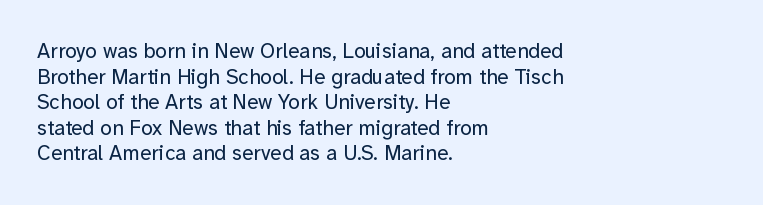
{"italic": "no", "bold": "no", "underline": "no", "align": "left", "line_spacing_ratio": 1.22, "letter_spacing": "normal", "letter_spacing_em": 0.0, "glyph_px": 21}
